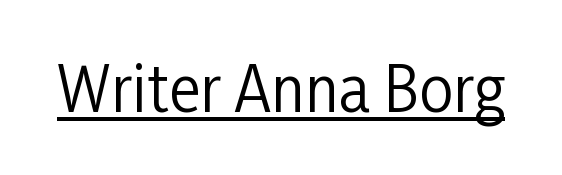
The image shows 61 px regular-weight, condensed sans-serif type, upright; set normal letter spacing, underlined; low stroke contrast and a medium x-height.
